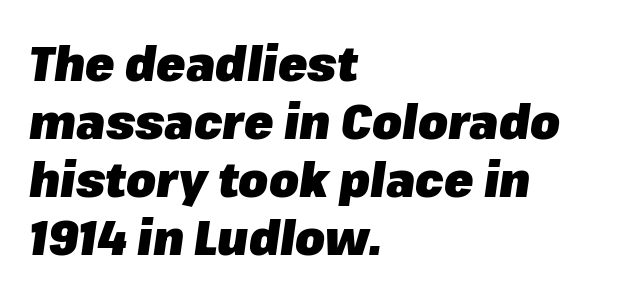
{"italic": "yes", "lean": "right", "slant_degrees": 8, "bold": "yes", "weight": "heavy", "width": "normal", "stroke_contrast": "low", "x_height": "medium", "monospaced": "no", "underline": "no", "align": "left", "line_spacing_ratio": 1.21, "letter_spacing": "normal", "letter_spacing_em": 0.0, "glyph_px": 48}
